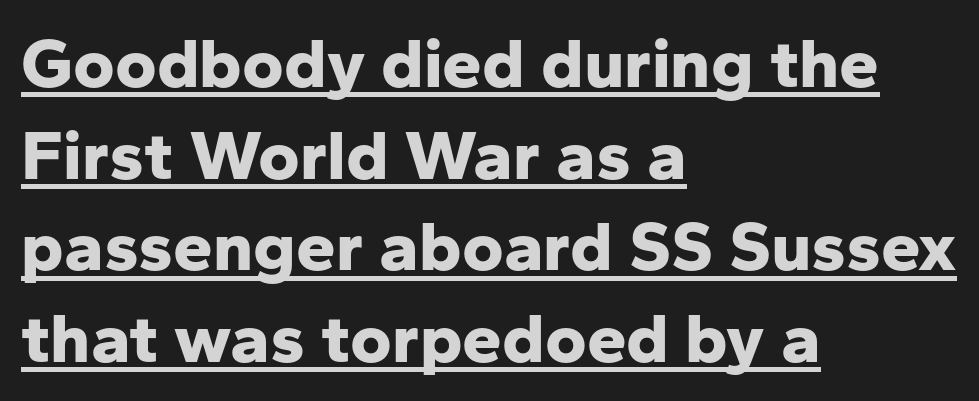
The image shows 71 px bold sans-serif type, upright; set left-aligned, normal line spacing (1.29x), normal letter spacing, underlined; low stroke contrast and a medium x-height.
